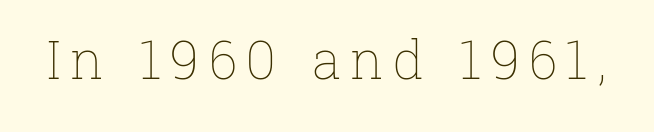
The image shows 53 px thin type, upright; set not underlined; low stroke contrast and a medium x-height.
